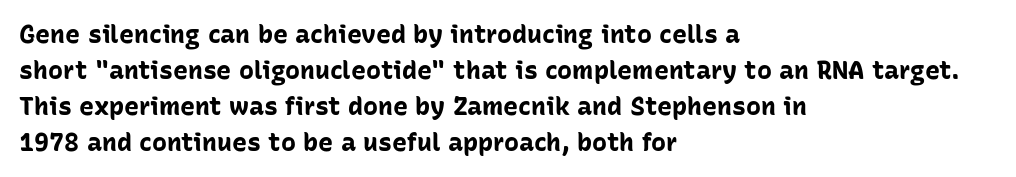
{"italic": "no", "bold": "yes", "underline": "no", "align": "left", "line_spacing": "normal", "line_spacing_ratio": 1.44, "letter_spacing": "normal", "letter_spacing_em": 0.0, "glyph_px": 25}
